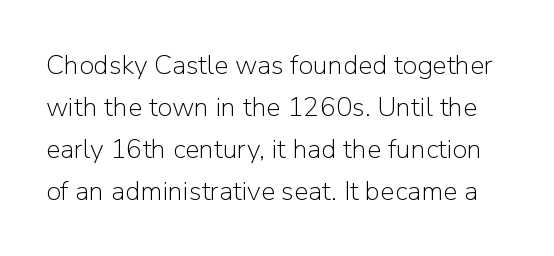
Plain, unruled lines of type. The specimen reads as upright at a glance. Normally led — the rows are evenly, conventionally spaced. The rendering keeps characters at their native spacing.
